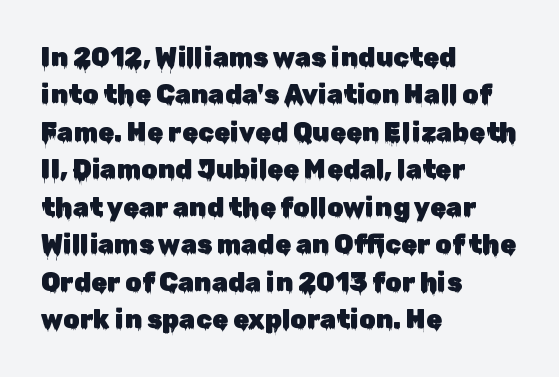
{"italic": "no", "underline": "no", "align": "left", "line_spacing": "normal", "line_spacing_ratio": 1.44, "letter_spacing": "normal", "letter_spacing_em": 0.0, "glyph_px": 26}
